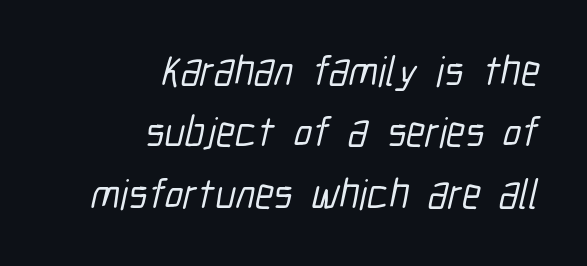
The image shows 42 px condensed sans-serif type; set right-aligned, normal line spacing (1.46x), normal letter spacing, not underlined; low stroke contrast and a medium x-height.
